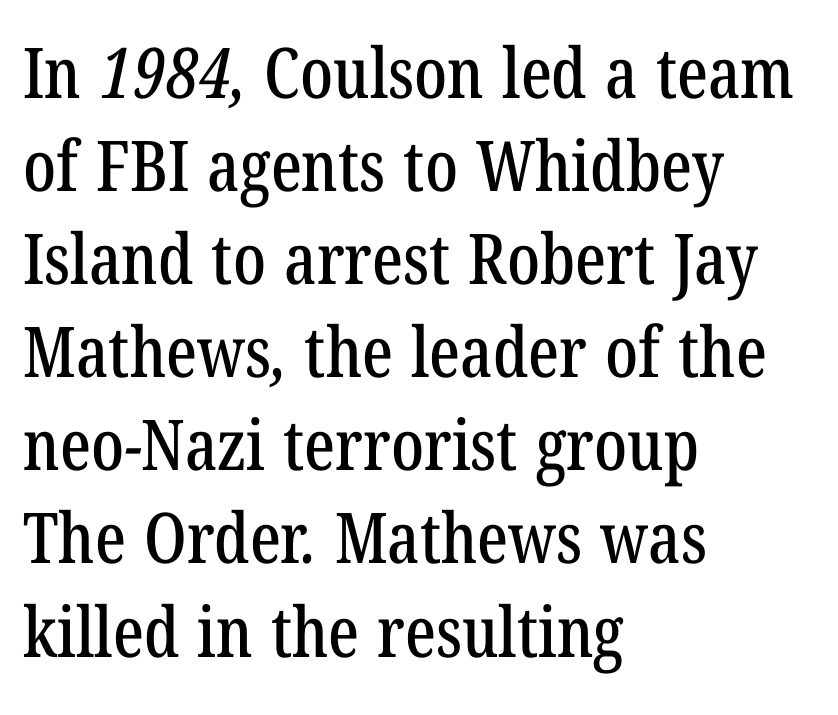
{"serif": "yes", "width": "condensed", "stroke_contrast": "low", "x_height": "medium", "monospaced": "no", "underline": "no", "align": "left", "line_spacing": "normal", "line_spacing_ratio": 1.33, "letter_spacing": "normal", "letter_spacing_em": 0.0, "glyph_px": 70}
